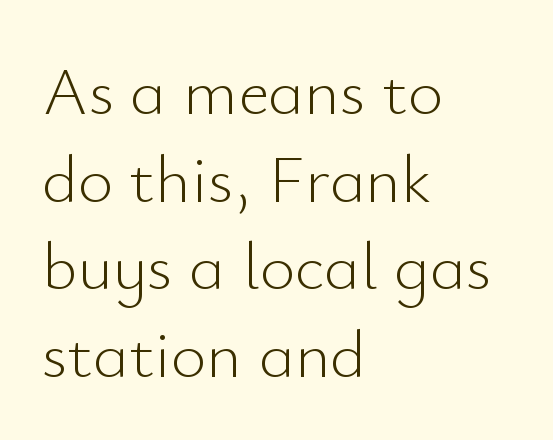
{"serif": "no", "italic": "no", "bold": "no", "weight": "light", "width": "normal", "stroke_contrast": "low", "x_height": "small", "monospaced": "no", "underline": "no", "align": "left", "line_spacing": "normal", "line_spacing_ratio": 1.29, "letter_spacing": "normal", "letter_spacing_em": 0.0, "glyph_px": 68}
